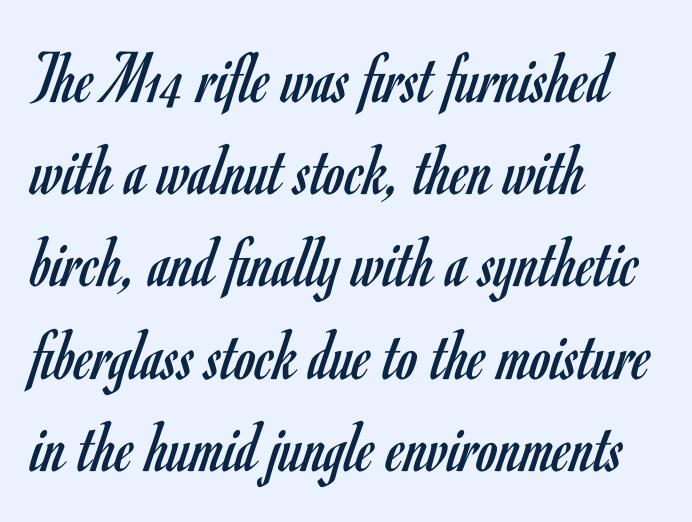
Q: Is the text bold? A: No.
Q: Is the text italic (slanted)? A: Yes.
Q: Is the typeface a serif or a sans-serif typeface? A: Sans-serif.
Q: Is the text underlined? A: No.
Q: How is the paragraph aligned? A: Left-aligned.
Q: Is the spacing between letters normal or unusually wide? A: Normal.
Q: Width (condensed, normal, or wide)? A: Condensed.
Q: Stroke contrast? A: Low.
Q: x-height? A: Small.
Q: Monospaced? A: No.
